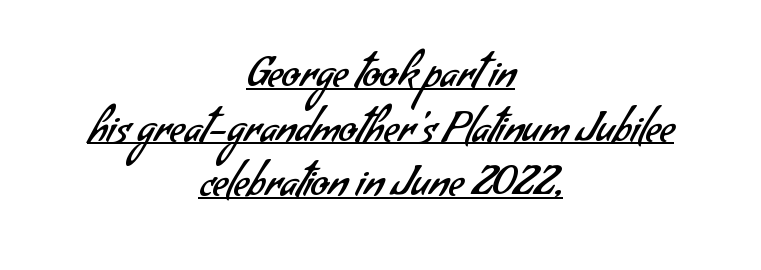
{"serif": "no", "bold": "no", "weight": "regular", "width": "normal", "stroke_contrast": "low", "x_height": "small", "monospaced": "no", "underline": "yes", "align": "center", "line_spacing": "normal", "line_spacing_ratio": 1.33, "letter_spacing": "normal", "letter_spacing_em": 0.0, "glyph_px": 41}
